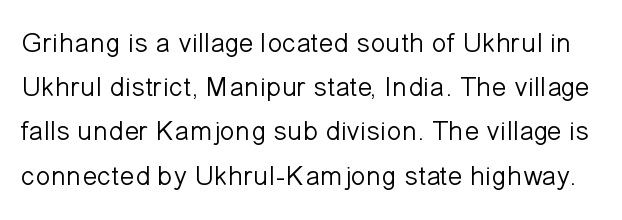
{"serif": "no", "italic": "no", "bold": "no", "weight": "light", "width": "normal", "stroke_contrast": "low", "x_height": "medium", "monospaced": "no", "underline": "no", "line_spacing": "normal", "line_spacing_ratio": 1.58, "letter_spacing": "normal", "letter_spacing_em": 0.0, "glyph_px": 28}
